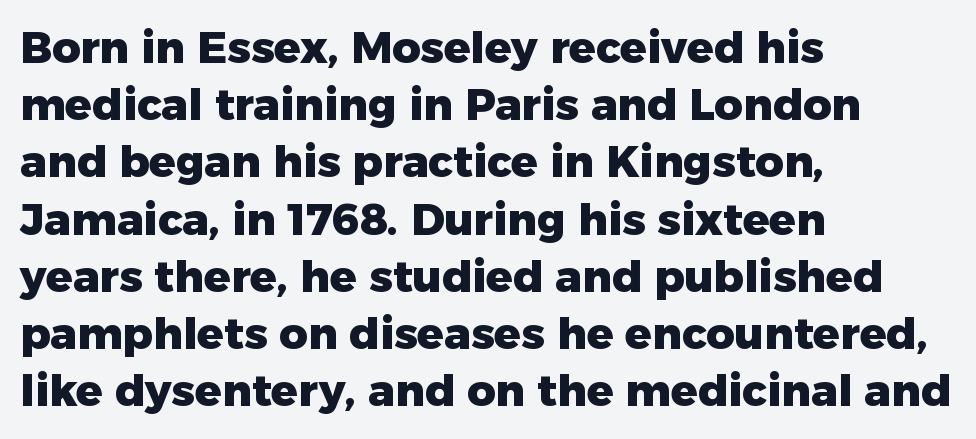
The passage shown is typeset with a sans-serif family. Observe the ordinary spacing: letters are neighbours, not strangers. Tall strokes in this sample are plumb rather than angled. Here the designer chose a conventional face with non-uniform glyph widths. Plenty of ink on the page — the face is bold. Left-aligned paragraph, ragged on the right.
